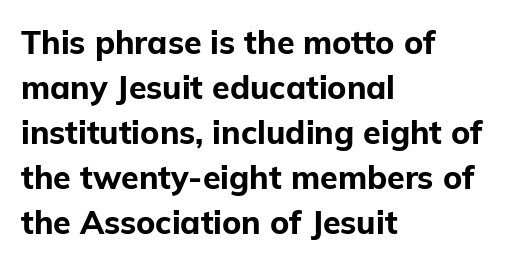
{"serif": "no", "italic": "no", "bold": "yes", "weight": "bold", "width": "normal", "stroke_contrast": "low", "x_height": "medium", "monospaced": "no", "underline": "no", "align": "left", "line_spacing": "normal", "line_spacing_ratio": 1.41, "letter_spacing": "normal", "letter_spacing_em": 0.0, "glyph_px": 32}
